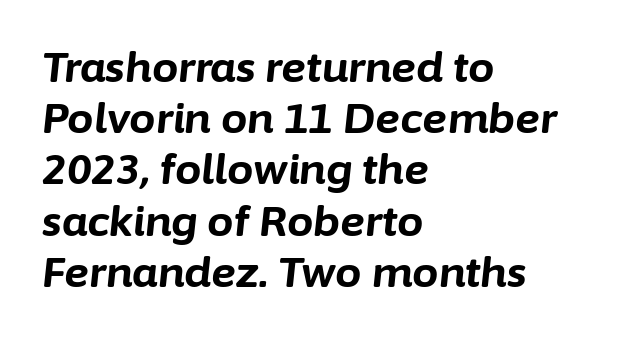
{"italic": "yes", "lean": "right", "slant_degrees": 6, "bold": "yes", "weight": "bold", "width": "normal", "stroke_contrast": "low", "x_height": "medium", "monospaced": "no", "underline": "no", "align": "left", "line_spacing_ratio": 1.22, "letter_spacing": "normal", "letter_spacing_em": 0.0, "glyph_px": 42}
